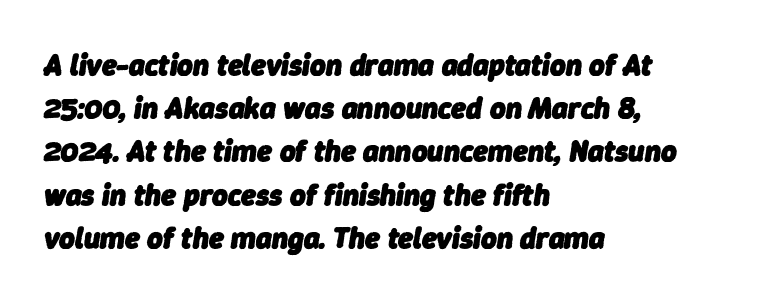
The image shows 30 px heavy type, italic (leaning right); set left-aligned, normal line spacing (1.44x), normal letter spacing, not underlined; low stroke contrast and a medium x-height.
